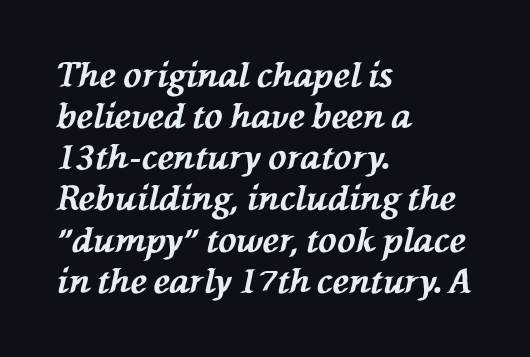
Q: Is the text bold? A: Yes.
Q: Is the text italic (slanted)? A: Yes, it leans left by about 76 degrees.
Q: Is the text underlined? A: No.
Q: How is the paragraph aligned? A: Left-aligned.
Q: Is the spacing between letters normal or unusually wide? A: Normal.
Q: Width (condensed, normal, or wide)? A: Normal.
Q: Stroke contrast? A: Medium.
Q: x-height? A: Medium.
Q: Monospaced? A: No.
